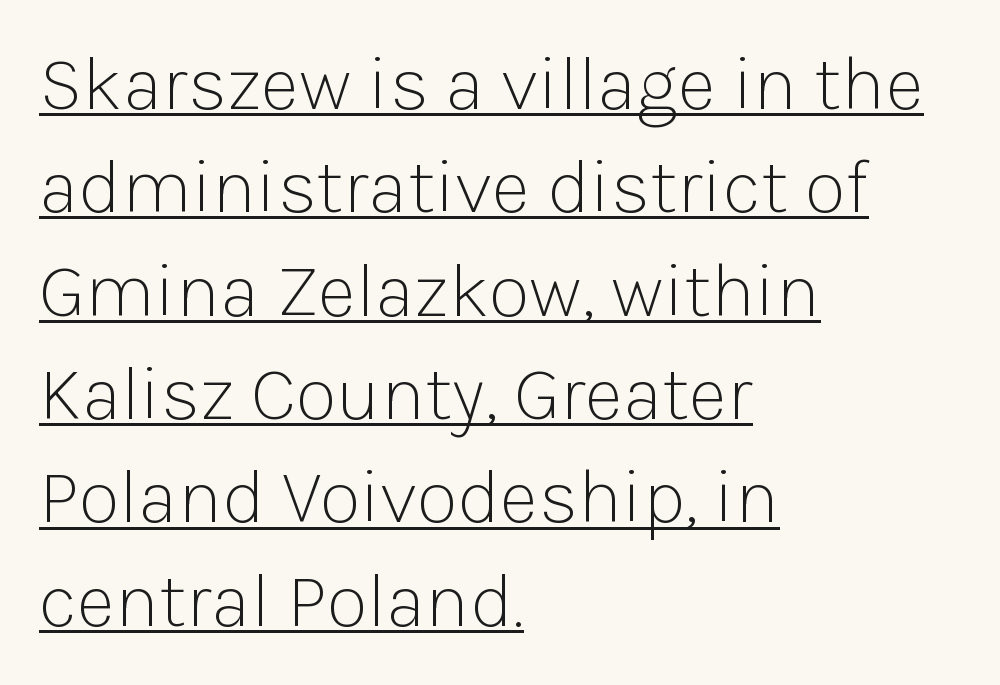
This sample uses plain, unmodified letter spacing. The lines sit at an ordinary, default distance from one another. On a weight scale, this lands at 450 or below. The passage shown is typed in a proportional face where columns would drift. Horizontal alignment here is leftward, the default for most running prose.
